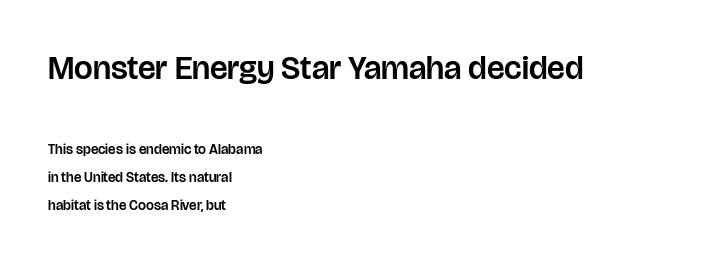
Nothing unusual about the tracking: characters are spaced as the font intends. Quick note: interline space is abundant. The letters advance in unequal steps, a hallmark of proportional type. The characters display no serif detailing; their extremities are plain. The typesetter chose a ragged-right arrangement here. Check the space under the baseline: it is left empty.
